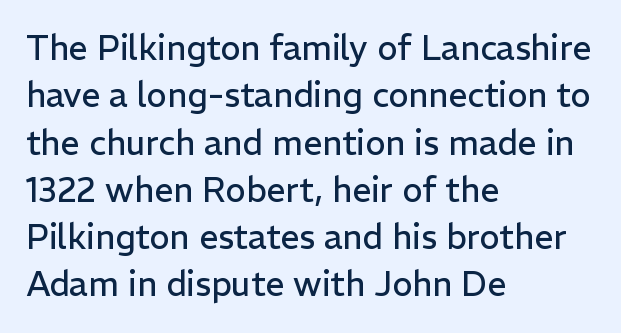
Q: Is the text bold? A: No.
Q: Is the text italic (slanted)? A: No, it is upright.
Q: Is the typeface a serif or a sans-serif typeface? A: Sans-serif.
Q: Is the text underlined? A: No.
Q: How is the paragraph aligned? A: Left-aligned.
Q: Is the spacing between letters normal or unusually wide? A: Normal.
Q: Is the spacing between lines tight, normal or loose? A: Normal.
Q: Width (condensed, normal, or wide)? A: Normal.
Q: Stroke contrast? A: Low.
Q: x-height? A: Medium.
Q: Monospaced? A: No.
